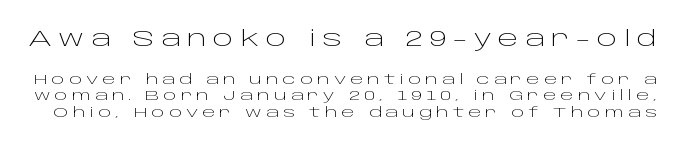
{"italic": "no", "bold": "no", "underline": "no", "line_spacing_ratio": 1.19, "letter_spacing": "wide", "letter_spacing_em": 0.29, "larger_block": "first", "size_ratio": 1.57, "glyph_px": 22}
